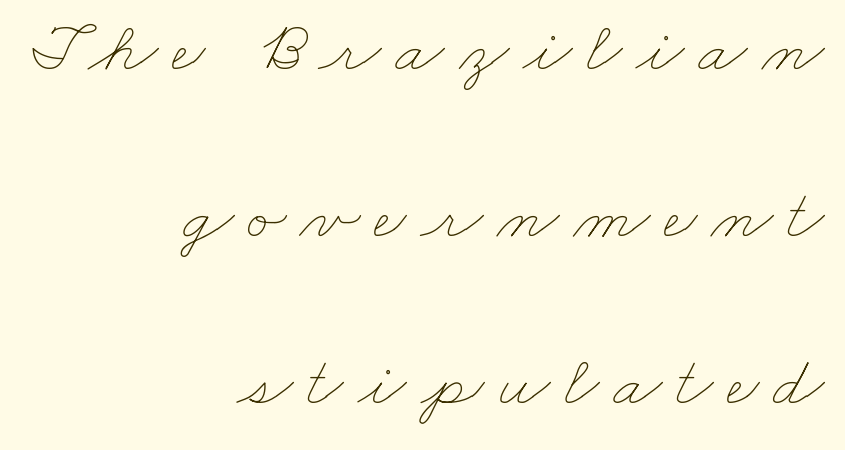
The image shows 72 px thin, wide type; set right-aligned, loose line spacing (2.32x), not underlined; low stroke contrast and a small x-height.
